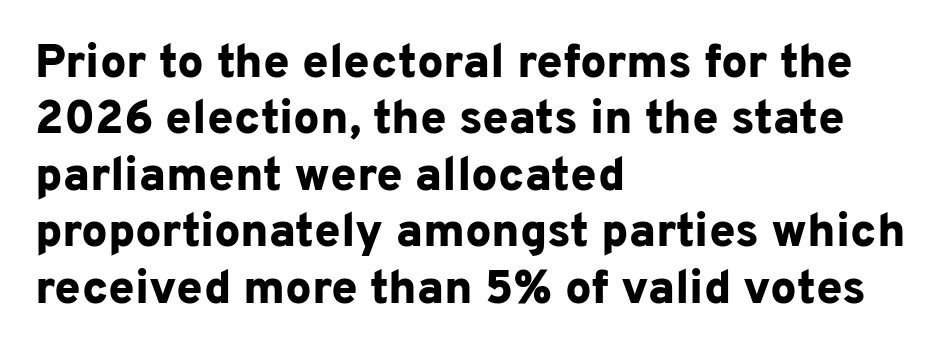
The image shows 47 px bold sans-serif type, upright; set left-aligned, line spacing 1.2x, normal letter spacing, not underlined; low stroke contrast and a medium x-height.
